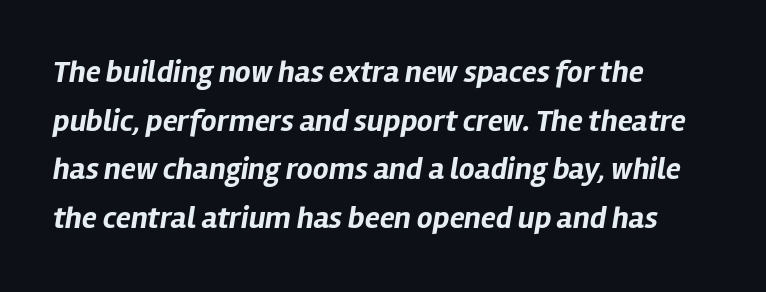
Q: Is the text bold? A: Yes.
Q: Is the text italic (slanted)? A: Yes, it leans right by about 12 degrees.
Q: Is the text underlined? A: No.
Q: How is the paragraph aligned? A: Left-aligned.
Q: Is the spacing between letters normal or unusually wide? A: Normal.
Q: Is the spacing between lines tight, normal or loose? A: Normal.
Q: Width (condensed, normal, or wide)? A: Normal.
Q: Stroke contrast? A: Low.
Q: x-height? A: Medium.
Q: Monospaced? A: No.
